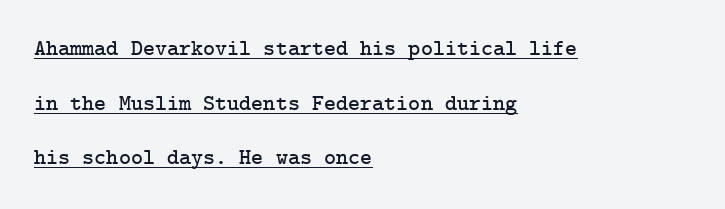
The image shows 23 px text type, upright; set left-aligned, loose line spacing (2.37x), normal letter spacing, underlined.
